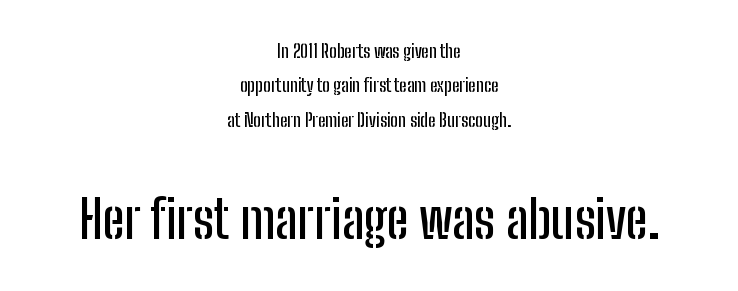
{"serif": "no", "italic": "no", "width": "condensed", "stroke_contrast": "low", "x_height": "medium", "monospaced": "no", "underline": "no", "align": "center", "line_spacing": "loose", "line_spacing_ratio": 1.91, "letter_spacing": "normal", "letter_spacing_em": 0.0, "larger_block": "second", "size_ratio": 2.94, "glyph_px": 53}
